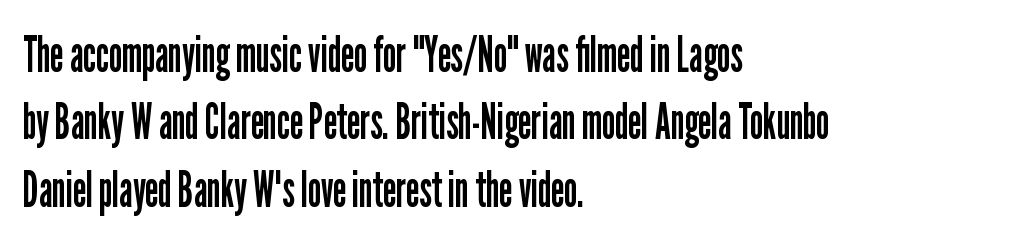
Q: Is the text bold? A: No.
Q: Is the text italic (slanted)? A: No, it is upright.
Q: Is the typeface a serif or a sans-serif typeface? A: Sans-serif.
Q: Is the text underlined? A: No.
Q: How is the paragraph aligned? A: Left-aligned.
Q: Is the spacing between letters normal or unusually wide? A: Normal.
Q: Is the spacing between lines tight, normal or loose? A: Normal.
Q: Width (condensed, normal, or wide)? A: Condensed.
Q: Stroke contrast? A: Low.
Q: x-height? A: Medium.
Q: Monospaced? A: No.
